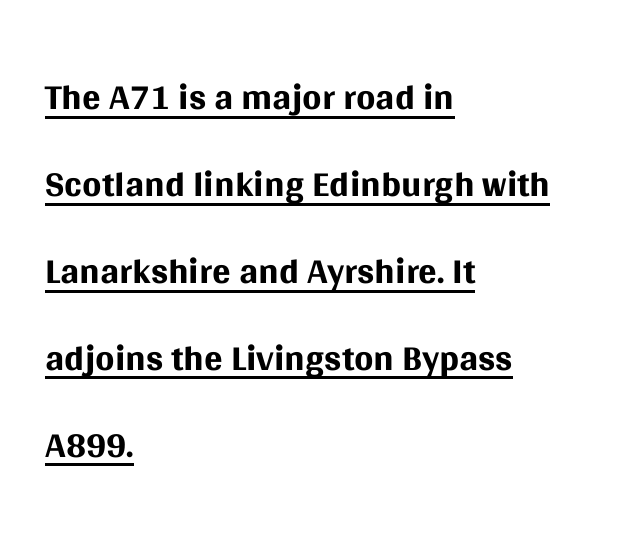
Does the lettering tilt? It doesn't — this is upright. The passage shown is typed in a proportional face where columns would drift. If you measured baseline to baseline, you'd find a middling distance. Here the glyphs are tracked normally, forming tight word shapes.
